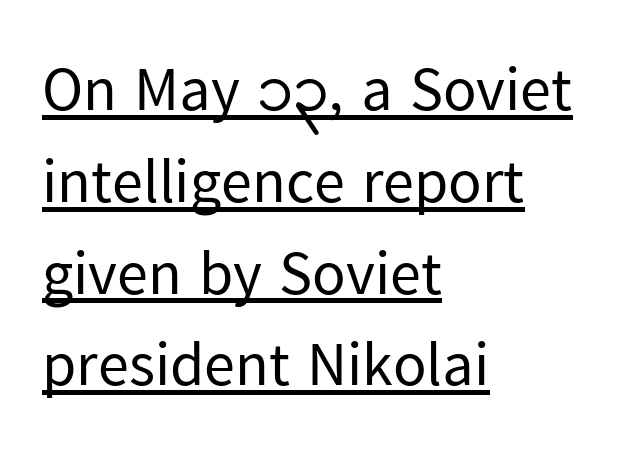
{"serif": "no", "italic": "no", "bold": "no", "weight": "regular", "width": "normal", "stroke_contrast": "low", "x_height": "medium", "monospaced": "no", "underline": "yes", "align": "left", "line_spacing": "normal", "line_spacing_ratio": 1.48, "letter_spacing": "normal", "letter_spacing_em": 0.0, "glyph_px": 62}
